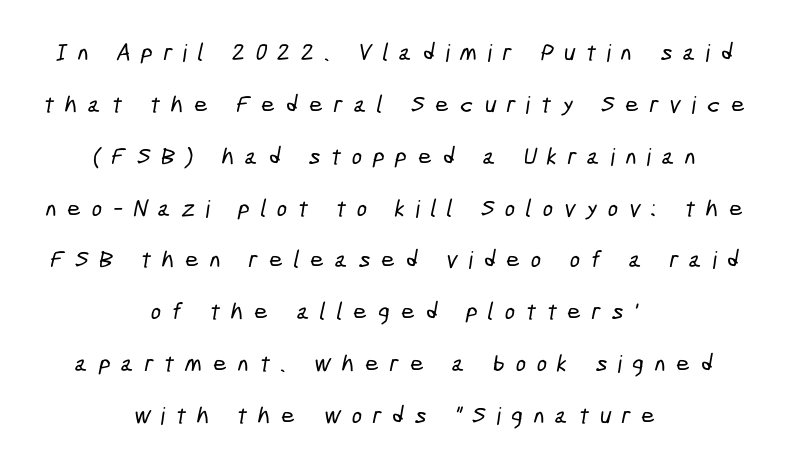
{"underline": "no", "align": "center", "line_spacing": "loose", "line_spacing_ratio": 2.16, "letter_spacing": "wide", "letter_spacing_em": 0.45, "glyph_px": 24}
